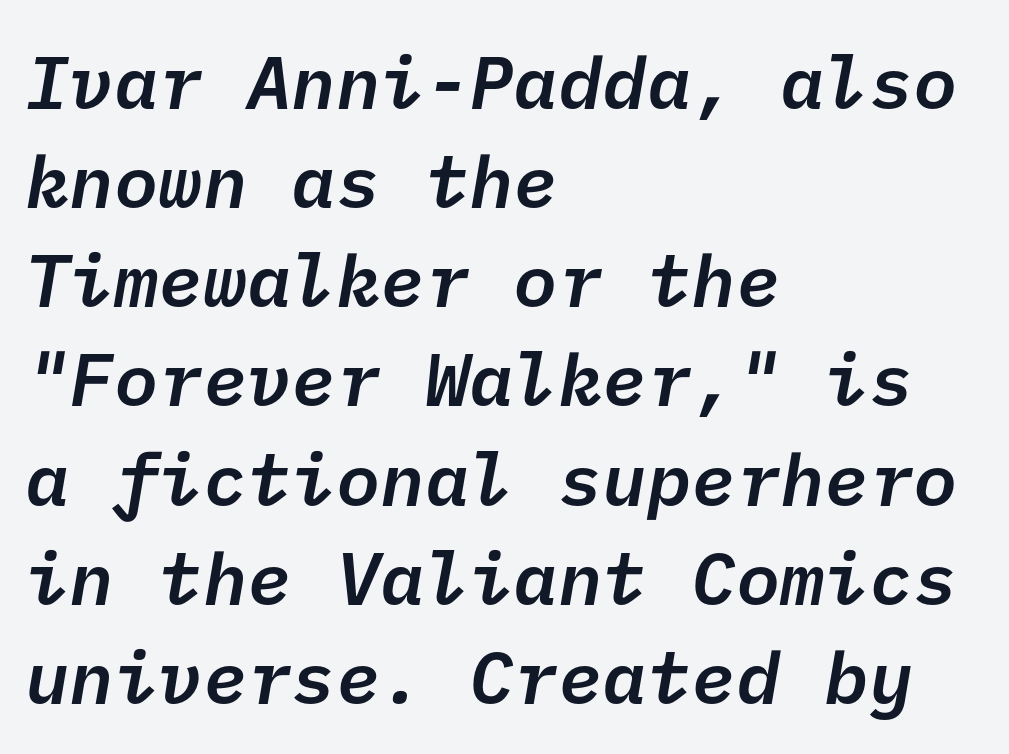
The image shows 74 px semibold sans-serif type; set left-aligned, normal line spacing (1.34x), normal letter spacing, not underlined; low stroke contrast and a medium x-height.
